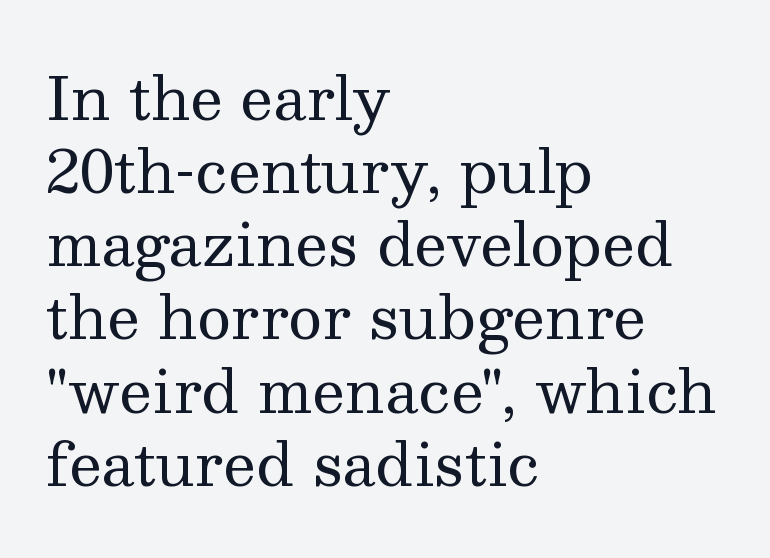
Q: Is the text bold? A: No.
Q: Is the text italic (slanted)? A: No, it is upright.
Q: Is the typeface a serif or a sans-serif typeface? A: Serif.
Q: Is the text underlined? A: No.
Q: How is the paragraph aligned? A: Left-aligned.
Q: Is the spacing between letters normal or unusually wide? A: Normal.
Q: Width (condensed, normal, or wide)? A: Normal.
Q: Stroke contrast? A: Medium.
Q: x-height? A: Medium.
Q: Monospaced? A: No.
